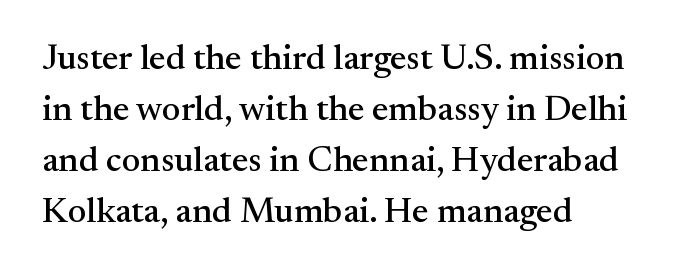
The image shows 36 px serif type, upright; set left-aligned, normal line spacing (1.42x), normal letter spacing, not underlined; medium stroke contrast and a small x-height.
